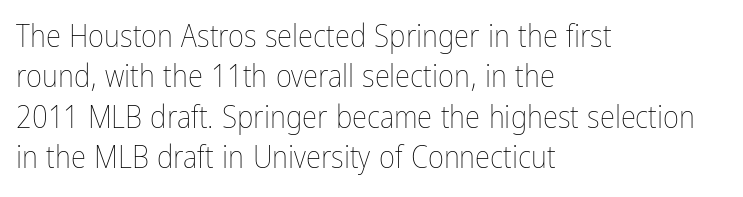
Q: Is the text bold? A: No.
Q: Is the text italic (slanted)? A: No, it is upright.
Q: Is the text underlined? A: No.
Q: How is the paragraph aligned? A: Left-aligned.
Q: Is the spacing between letters normal or unusually wide? A: Normal.
Q: Is the spacing between lines tight, normal or loose? A: Normal.
Q: Width (condensed, normal, or wide)? A: Condensed.
Q: Stroke contrast? A: Low.
Q: x-height? A: Medium.
Q: Monospaced? A: No.
